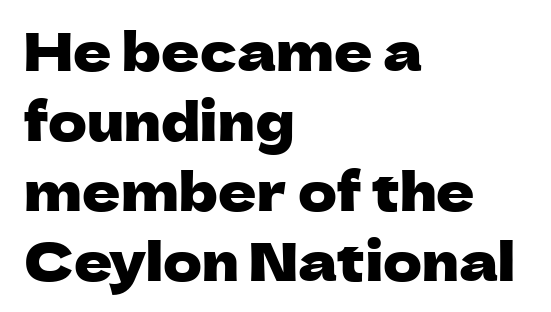
The image shows 53 px sans-serif type, upright; set left-aligned, normal line spacing (1.32x), normal letter spacing, not underlined; low stroke contrast and a medium x-height.
